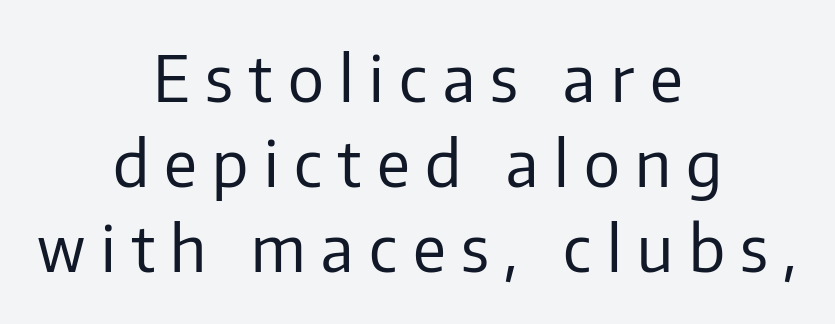
Baseline-to-baseline distance is the conventional proportion of letter height. The gaps between neighbouring characters are conspicuously large. The zone under the glyphs is completely vacant. Italic? Not at all — the glyphs are vertical.
